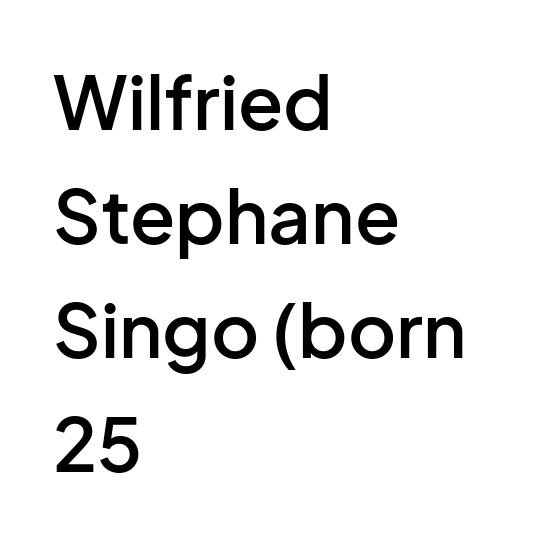
The image shows 74 px semibold sans-serif type, upright; set left-aligned, normal line spacing (1.54x), normal letter spacing, not underlined; low stroke contrast and a medium x-height.
